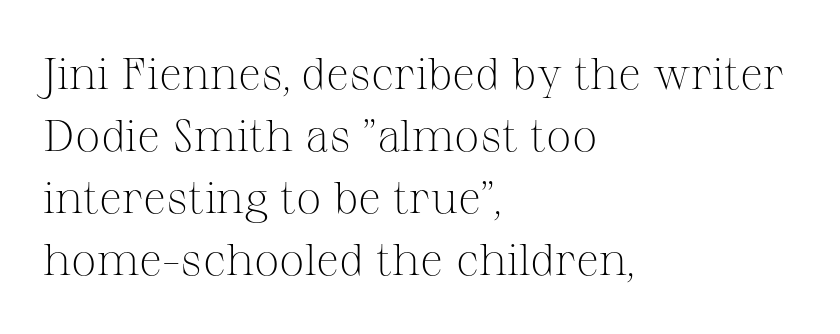
The image shows 45 px light serif type, upright; set left-aligned, normal line spacing (1.38x), normal letter spacing, not underlined; medium stroke contrast and a medium x-height.
